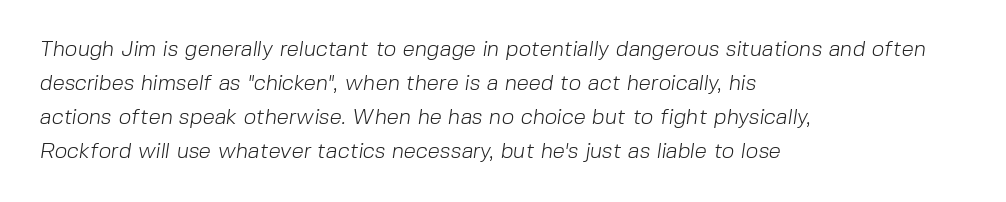
{"bold": "no", "underline": "no", "align": "left", "line_spacing": "normal", "line_spacing_ratio": 1.54, "letter_spacing": "normal", "letter_spacing_em": 0.0, "glyph_px": 22}
